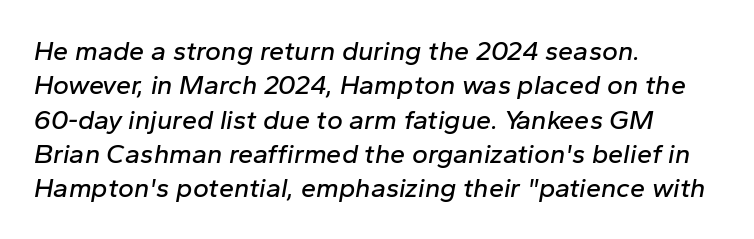
Q: Is the text italic (slanted)? A: Yes, it leans right by about 10 degrees.
Q: Is the text underlined? A: No.
Q: How is the paragraph aligned? A: Left-aligned.
Q: Is the spacing between letters normal or unusually wide? A: Normal.
Q: Is the spacing between lines tight, normal or loose? A: Normal.
